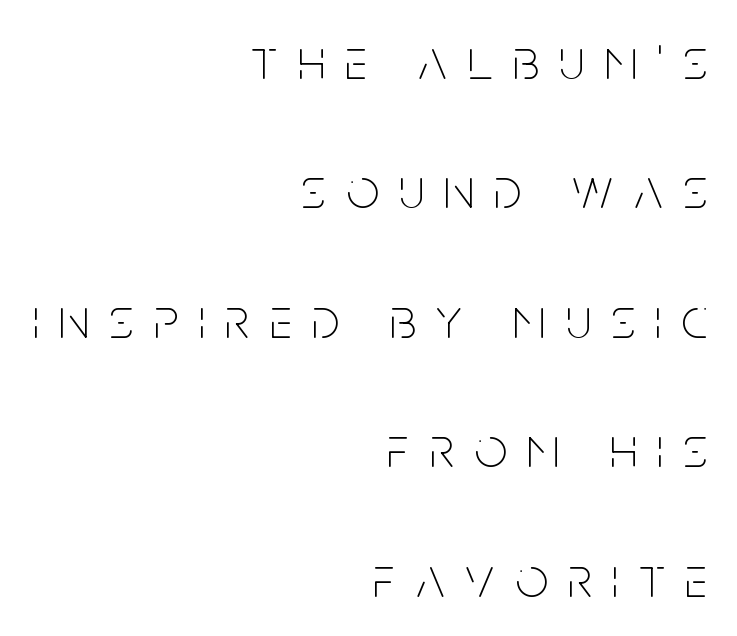
{"serif": "no", "italic": "no", "bold": "no", "weight": "thin", "width": "condensed", "stroke_contrast": "low", "x_height": "large", "monospaced": "no", "underline": "no", "align": "right", "line_spacing": "loose", "line_spacing_ratio": 2.27, "letter_spacing": "wide", "letter_spacing_em": 0.36, "glyph_px": 57}
